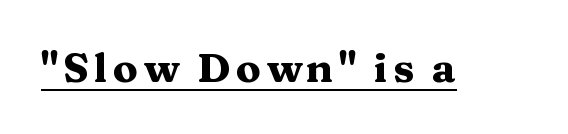
The image shows 41 px heavy, wide serif type, upright; set underlined; medium stroke contrast and a medium x-height.
